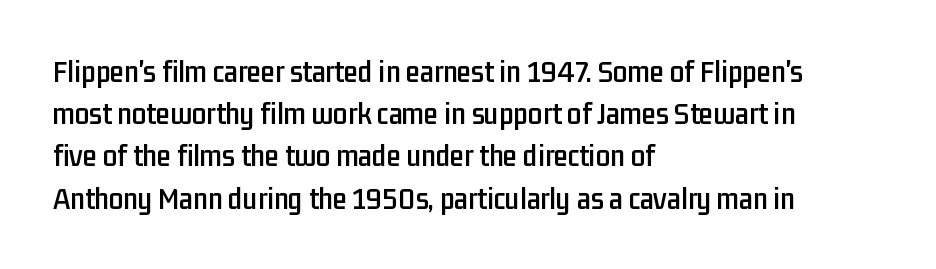
To sum up the face: it is a sans, with no serifs. The foot of each line stays bare and open. Where is the straight margin? On the left. How would I describe the line gaps? Plain and ordinary. Honestly, the letter spacing is just normal — you wouldn't notice it. Proportional: the letters do not fall into vertical columns.
